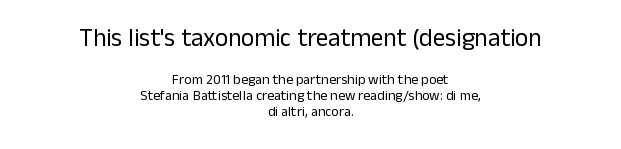
Q: Is the text bold? A: No.
Q: Is the text italic (slanted)? A: No, it is upright.
Q: Is the text underlined? A: No.
Q: How is the paragraph aligned? A: Centered.
Q: Is the spacing between letters normal or unusually wide? A: Normal.
Q: Is the spacing between lines tight, normal or loose? A: Tight.
Q: Which block of text is set in a larger size, the first (top) or the second (bottom)? A: The first (top) one.
